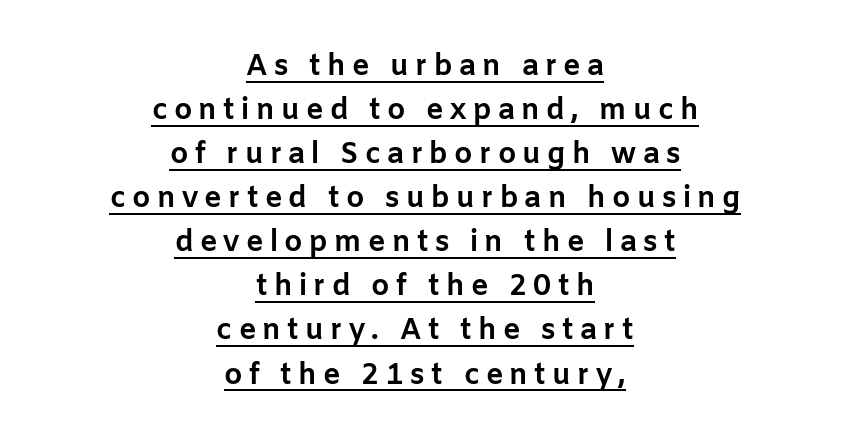
Q: Is the text bold? A: Yes.
Q: Is the text italic (slanted)? A: No, it is upright.
Q: Is the typeface a serif or a sans-serif typeface? A: Sans-serif.
Q: Is the text underlined? A: Yes.
Q: How is the paragraph aligned? A: Centered.
Q: Is the spacing between letters normal or unusually wide? A: Unusually wide.
Q: Is the spacing between lines tight, normal or loose? A: Normal.
Q: Width (condensed, normal, or wide)? A: Normal.
Q: Stroke contrast? A: Low.
Q: x-height? A: Medium.
Q: Monospaced? A: No.
